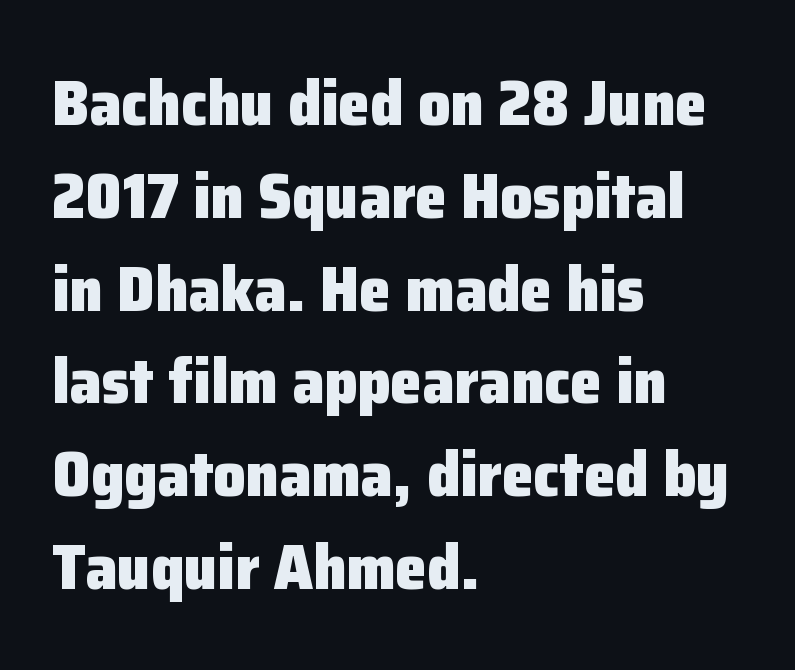
{"serif": "no", "italic": "no", "bold": "yes", "weight": "heavy", "width": "normal", "stroke_contrast": "low", "x_height": "medium", "monospaced": "no", "underline": "no", "align": "left", "line_spacing": "normal", "line_spacing_ratio": 1.45, "letter_spacing": "normal", "letter_spacing_em": 0.0, "glyph_px": 64}
